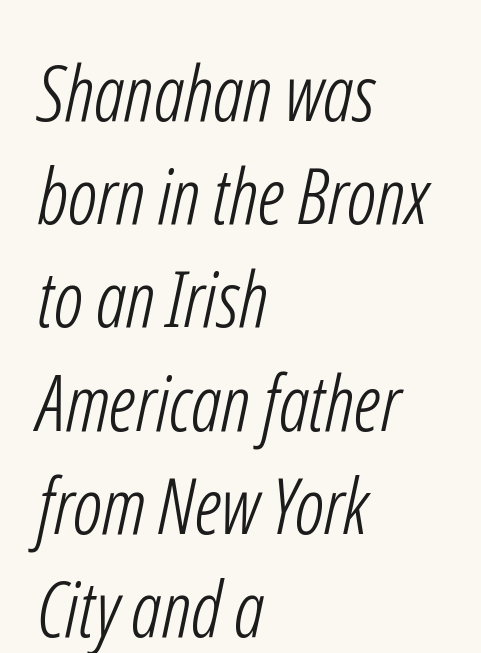
The image shows 77 px light, condensed sans-serif type; set left-aligned, normal line spacing (1.34x), normal letter spacing, not underlined; low stroke contrast and a medium x-height.
